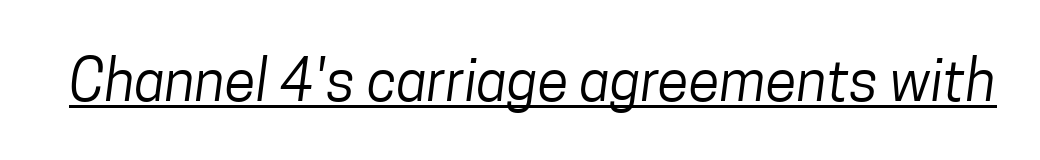
{"serif": "no", "bold": "no", "weight": "regular", "width": "condensed", "stroke_contrast": "low", "x_height": "medium", "monospaced": "no", "underline": "yes", "letter_spacing": "normal", "letter_spacing_em": 0.0, "glyph_px": 57}
